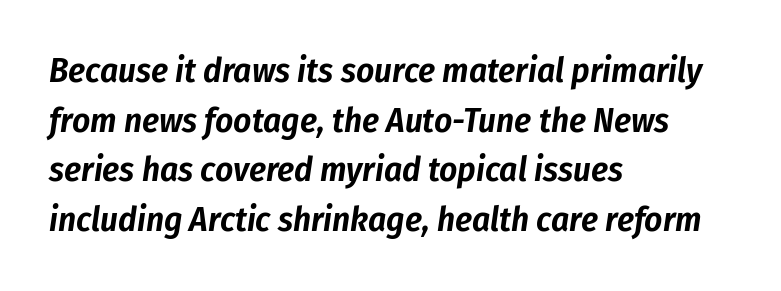
Q: Is the text italic (slanted)? A: Yes, it leans right by about 8 degrees.
Q: Is the text underlined? A: No.
Q: How is the paragraph aligned? A: Left-aligned.
Q: Is the spacing between letters normal or unusually wide? A: Normal.
Q: Is the spacing between lines tight, normal or loose? A: Normal.
Q: Width (condensed, normal, or wide)? A: Condensed.
Q: Stroke contrast? A: Low.
Q: x-height? A: Medium.
Q: Monospaced? A: No.
